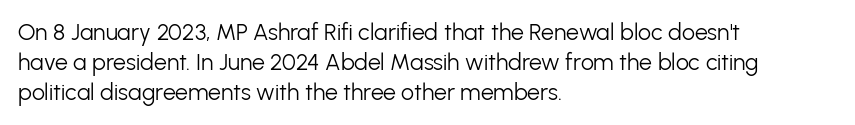
The image shows 23 px text type, upright; set left-aligned, normal line spacing (1.31x), normal letter spacing, not underlined.
